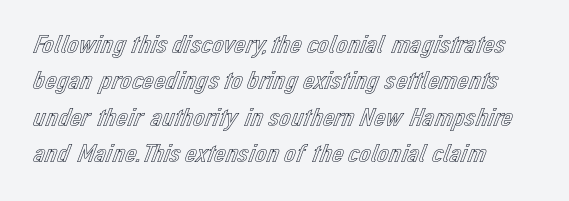
The image shows 26 px text type; set normal line spacing (1.4x), normal letter spacing, not underlined.
